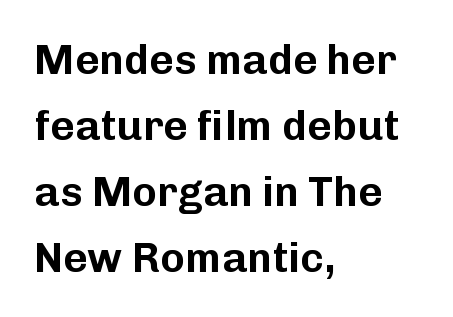
{"serif": "no", "italic": "no", "width": "normal", "stroke_contrast": "low", "x_height": "medium", "monospaced": "no", "underline": "no", "align": "left", "line_spacing": "normal", "line_spacing_ratio": 1.57, "letter_spacing": "normal", "letter_spacing_em": 0.0, "glyph_px": 42}
